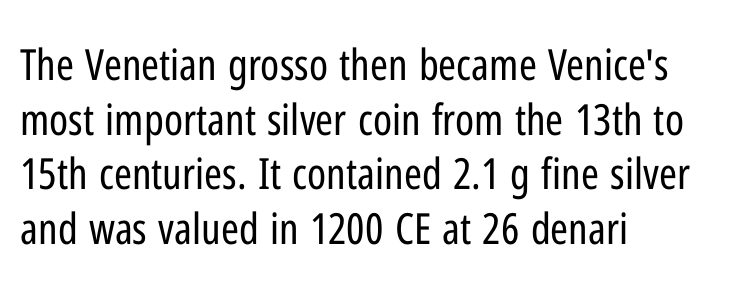
No feet cap the strokes, marking this as sans-serif type. The words here are not underlined. Students, note that the glyphs here touch the page at normal intervals. A typesetter would call this proportional, since set widths differ per character. A classic flush-left, rag-right setting is used for this passage.
